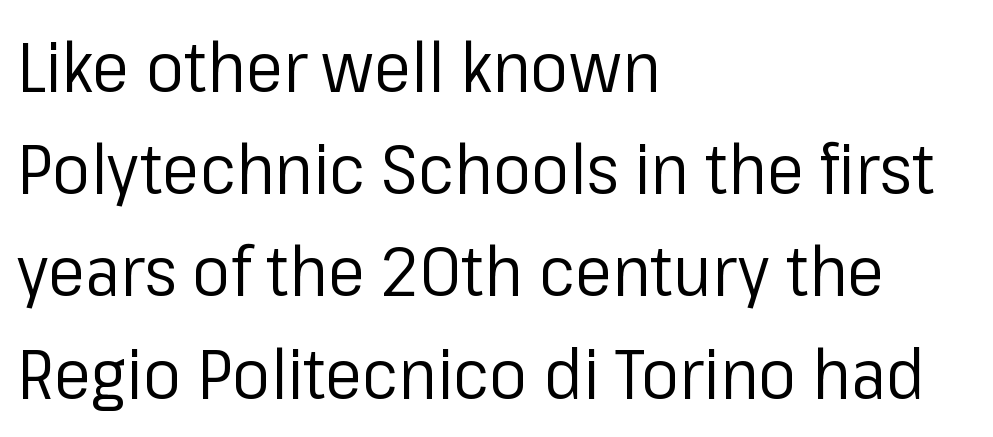
The image shows 70 px regular-weight sans-serif type, upright; set left-aligned, normal line spacing (1.46x), normal letter spacing, not underlined; low stroke contrast and a medium x-height.
